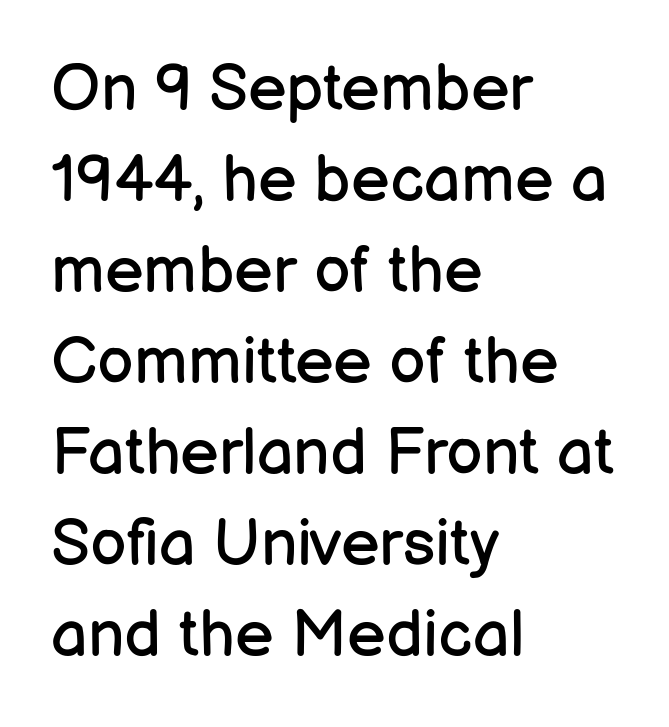
{"serif": "no", "italic": "no", "bold": "no", "weight": "regular", "width": "normal", "stroke_contrast": "low", "x_height": "medium", "monospaced": "no", "underline": "no", "align": "left", "line_spacing": "normal", "line_spacing_ratio": 1.4, "letter_spacing": "normal", "letter_spacing_em": 0.0, "glyph_px": 65}
